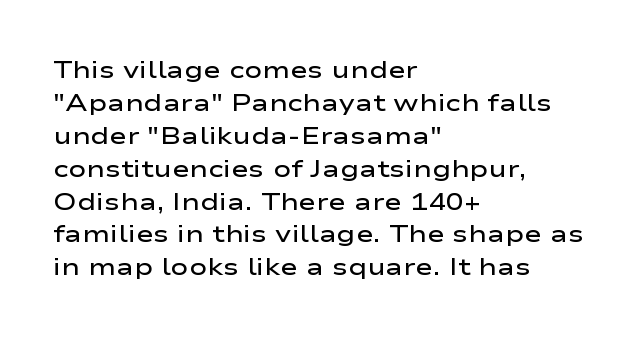
The image shows 24 px text type, upright; set left-aligned, normal line spacing (1.37x), normal letter spacing, not underlined.
